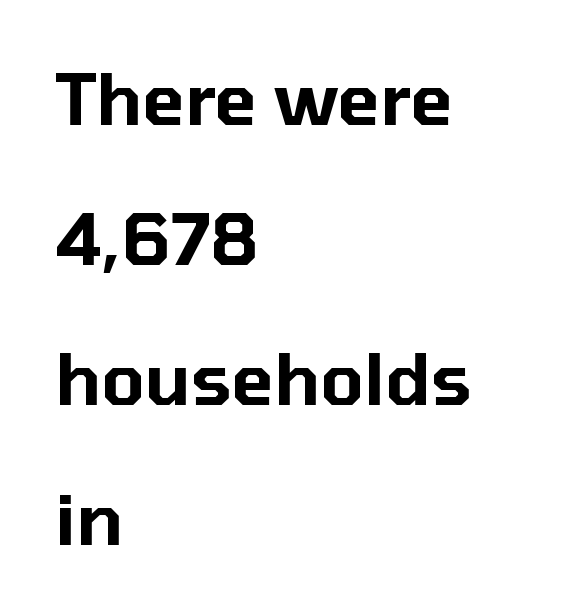
Q: Is the text italic (slanted)? A: No, it is upright.
Q: Is the typeface a serif or a sans-serif typeface? A: Sans-serif.
Q: Is the text underlined? A: No.
Q: How is the paragraph aligned? A: Left-aligned.
Q: Is the spacing between letters normal or unusually wide? A: Normal.
Q: Is the spacing between lines tight, normal or loose? A: Loose.
Q: Width (condensed, normal, or wide)? A: Normal.
Q: Stroke contrast? A: Low.
Q: x-height? A: Medium.
Q: Monospaced? A: No.
